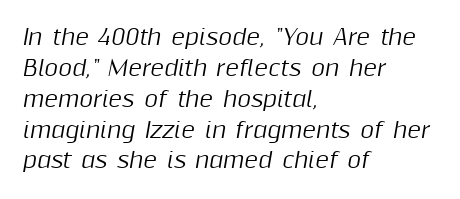
Q: Is the text italic (slanted)? A: Yes, it leans right by about 10 degrees.
Q: Is the text underlined? A: No.
Q: How is the paragraph aligned? A: Left-aligned.
Q: Is the spacing between letters normal or unusually wide? A: Normal.
Q: Is the spacing between lines tight, normal or loose? A: Normal.
